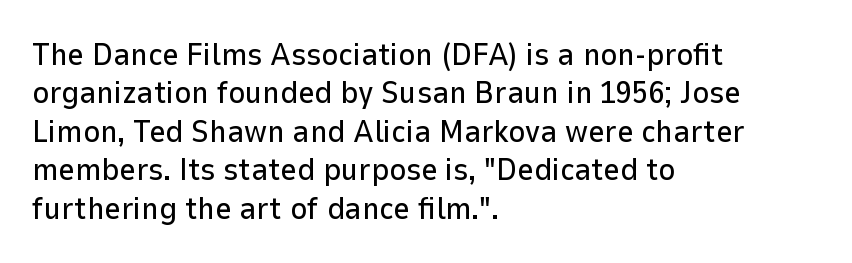
Observe the absence of serifs on each vertical stroke in this sample. Underline: absent. Ordinary non-slanted type is in use. Reading down the block, your eye returns to a fixed left position each line. The face used here is proportionally spaced, like ordinary book or web type.
